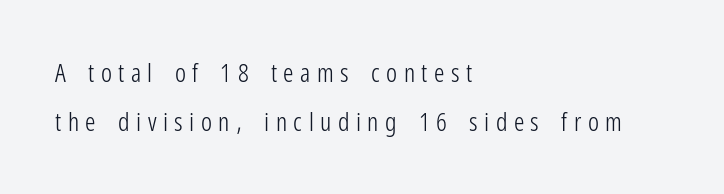
Q: Is the text bold? A: No.
Q: Is the text italic (slanted)? A: No, it is upright.
Q: Is the text underlined? A: No.
Q: How is the paragraph aligned? A: Left-aligned.
Q: Is the spacing between letters normal or unusually wide? A: Unusually wide.
